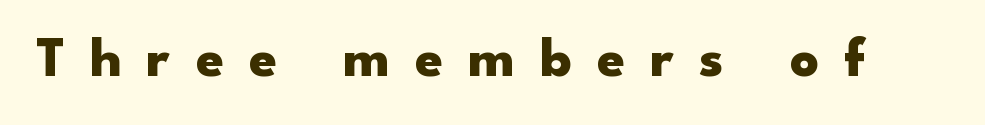
Q: Is the text bold? A: Yes.
Q: Is the text italic (slanted)? A: No, it is upright.
Q: Is the typeface a serif or a sans-serif typeface? A: Sans-serif.
Q: Is the text underlined? A: No.
Q: Is the spacing between letters normal or unusually wide? A: Unusually wide.
Q: Width (condensed, normal, or wide)? A: Wide.
Q: Stroke contrast? A: Low.
Q: x-height? A: Small.
Q: Monospaced? A: No.
